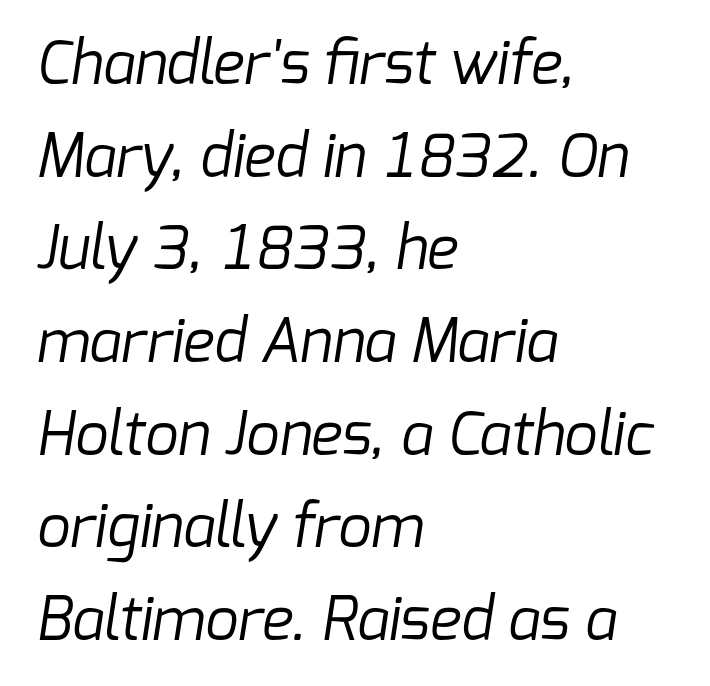
Q: Is the text bold? A: No.
Q: Is the typeface a serif or a sans-serif typeface? A: Sans-serif.
Q: Is the text underlined? A: No.
Q: How is the paragraph aligned? A: Left-aligned.
Q: Is the spacing between letters normal or unusually wide? A: Normal.
Q: Is the spacing between lines tight, normal or loose? A: Normal.
Q: Width (condensed, normal, or wide)? A: Normal.
Q: Stroke contrast? A: Low.
Q: x-height? A: Medium.
Q: Monospaced? A: No.
